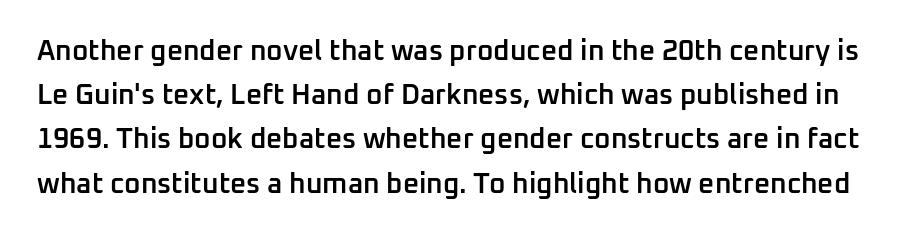
The image shows 28 px semibold sans-serif type, upright; set normal line spacing (1.58x), normal letter spacing, not underlined; low stroke contrast and a medium x-height.
